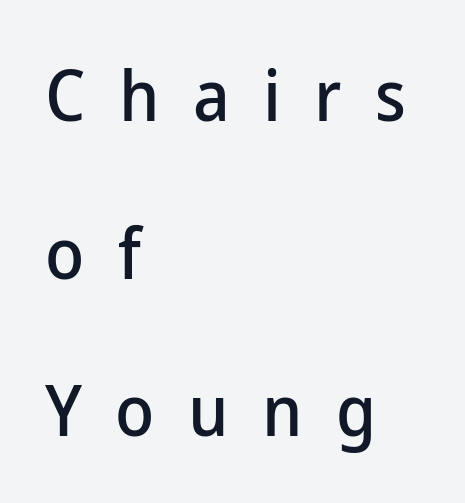
The rendering shows plain stroke endings on the letterforms — a sans-serif design. These lines were composed using upright roman letters. A typesetter would call this leading open, well beyond the default. The paragraph has a hard left edge and a soft right edge. Caption: expanded tracking, letters set apart.
